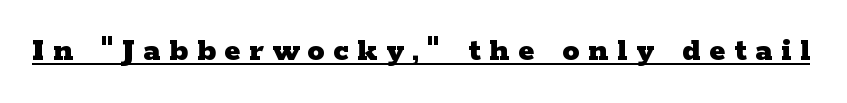
Q: Is the text bold? A: Yes.
Q: Is the text italic (slanted)? A: No, it is upright.
Q: Is the typeface a serif or a sans-serif typeface? A: Serif.
Q: Is the text underlined? A: Yes.
Q: Is the spacing between letters normal or unusually wide? A: Unusually wide.
Q: Width (condensed, normal, or wide)? A: Wide.
Q: Stroke contrast? A: Low.
Q: x-height? A: Medium.
Q: Monospaced? A: No.
